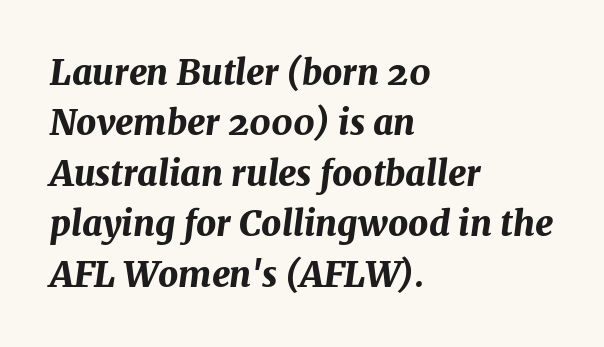
The image shows 35 px bold type, italic (leaning right); set left-aligned, normal line spacing (1.44x), normal letter spacing, not underlined; medium stroke contrast and a medium x-height.
